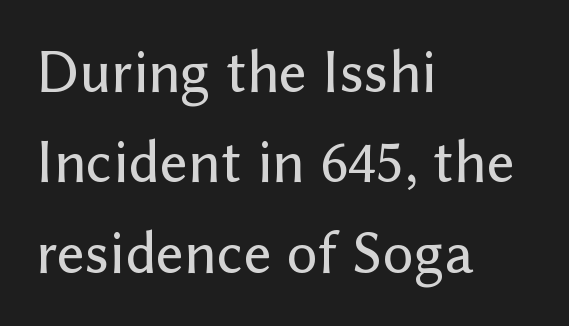
Compared with typical body copy, the letter spacing here is the same. Leading matches the norm, producing a regular column. Looks like regular typesetting: each glyph gets only the width it needs. You can tell from the bare stems that sans-serif type was used.
